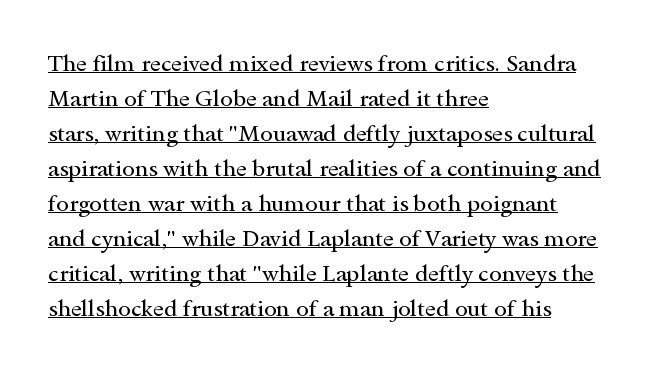
Q: Is the text bold? A: No.
Q: Is the text italic (slanted)? A: No, it is upright.
Q: Is the text underlined? A: Yes.
Q: How is the paragraph aligned? A: Left-aligned.
Q: Is the spacing between letters normal or unusually wide? A: Normal.
Q: Is the spacing between lines tight, normal or loose? A: Normal.
